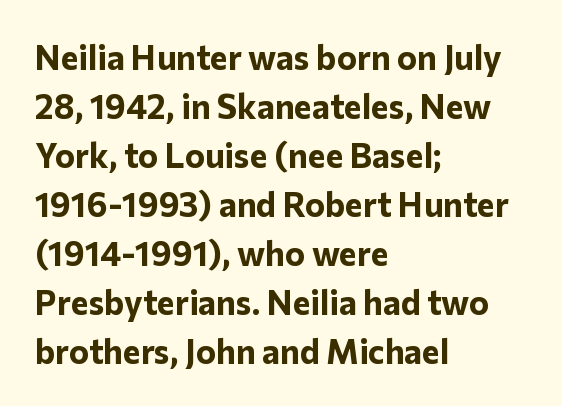
The image shows 34 px bold sans-serif type, upright; set left-aligned, normal line spacing (1.44x), normal letter spacing, not underlined; low stroke contrast and a medium x-height.
